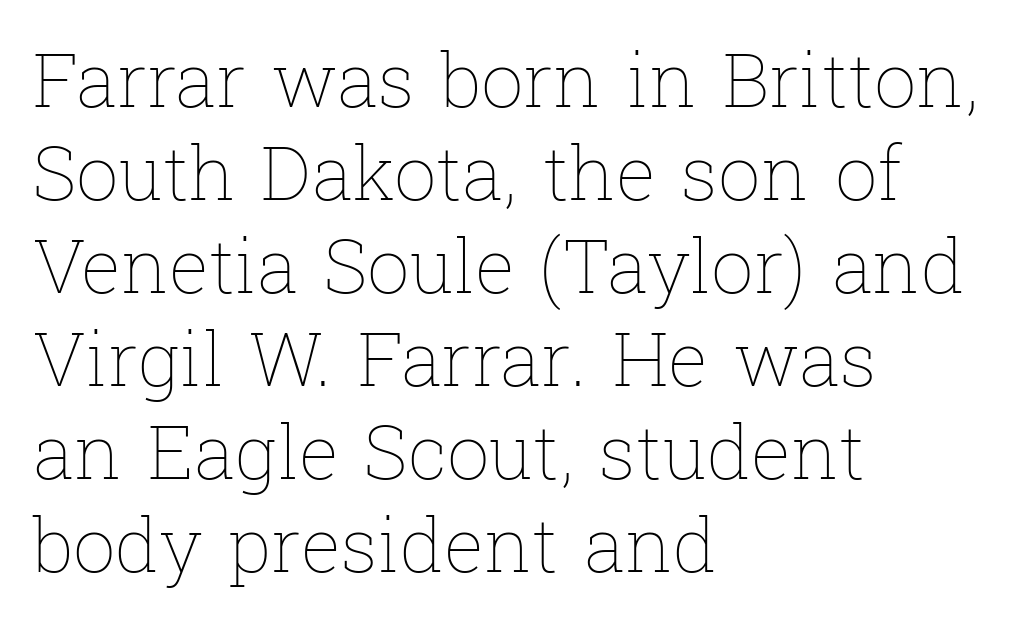
Underlining? Definitely not there. Is the letter spacing exaggerated? No — it looks like the ordinary default. Caption: face not bold, strokes unweighted. Notice how the stems are strictly vertical — no italics here. You could not count columns in this text — the font is proportionally spaced.
